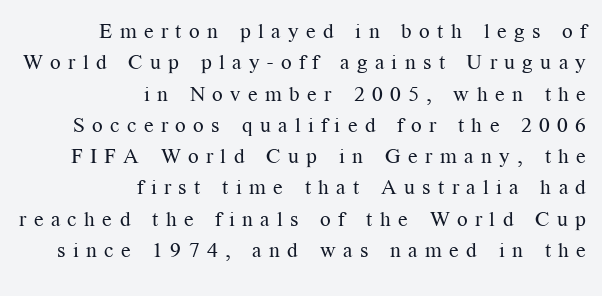
The image shows 21 px text type, upright; set right-aligned, normal line spacing (1.49x), unusually wide letter spacing (+0.35 em), not underlined.
